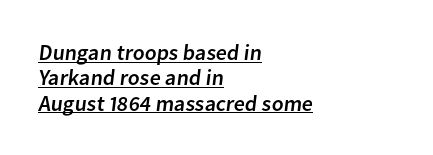
Q: Is the text underlined? A: Yes.
Q: How is the paragraph aligned? A: Left-aligned.
Q: Is the spacing between letters normal or unusually wide? A: Normal.
Q: Is the spacing between lines tight, normal or loose? A: Tight.
